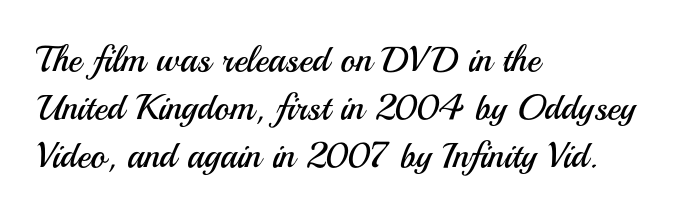
The image shows 36 px regular-weight sans-serif type; set left-aligned, normal line spacing (1.33x), normal letter spacing, not underlined; medium stroke contrast and a small x-height.
